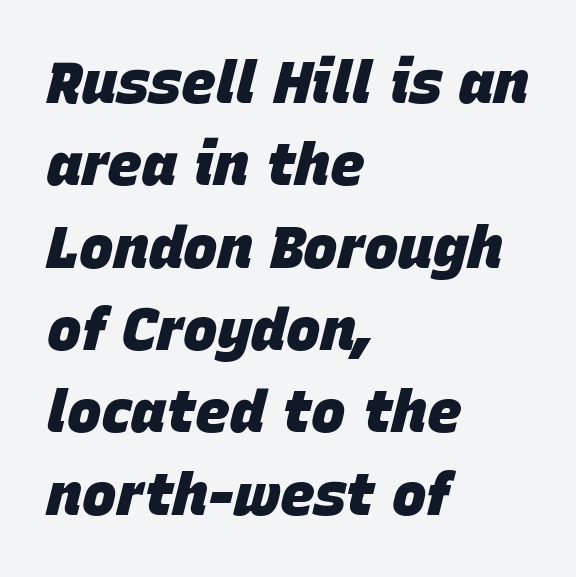
Is the block centered? No — it sits flush against the left margin. A typesetter would call this proportional, since set widths differ per character. Whoever set this chose a conventional vertical rhythm. The letters sit at their default tracking, neither squeezed nor spread. Does the lettering tilt? It does — this is italic.
